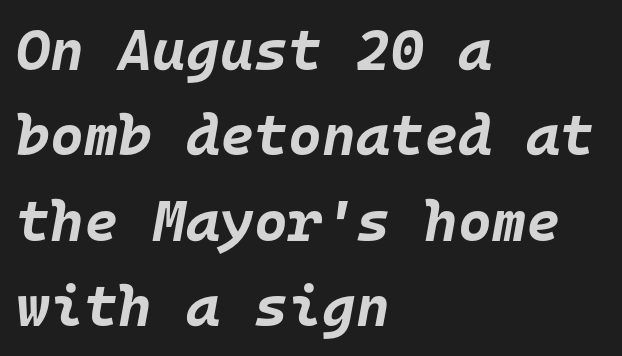
Q: Is the text bold? A: Yes.
Q: Is the text italic (slanted)? A: Yes, it leans right by about 10 degrees.
Q: Is the text underlined? A: No.
Q: How is the paragraph aligned? A: Left-aligned.
Q: Is the spacing between letters normal or unusually wide? A: Normal.
Q: Is the spacing between lines tight, normal or loose? A: Normal.
Q: Width (condensed, normal, or wide)? A: Normal.
Q: Stroke contrast? A: Low.
Q: x-height? A: Large.
Q: Monospaced? A: Yes.
